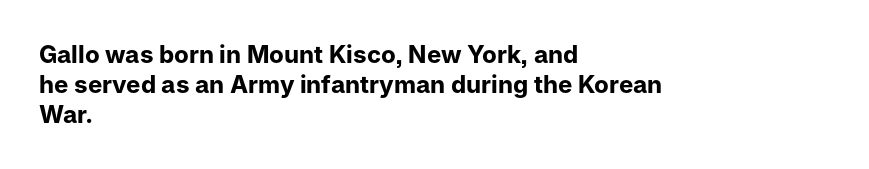
The ragged edge is on the right, which tells us the setting is flush left. The space beneath each line is pristine and unruled. This rendering leaves character spacing at its baseline value. The passage shown stacks its lines at a standard gap. Italic? Not at all — the glyphs are vertical. Emphasis by weight is at full strength: bold.
